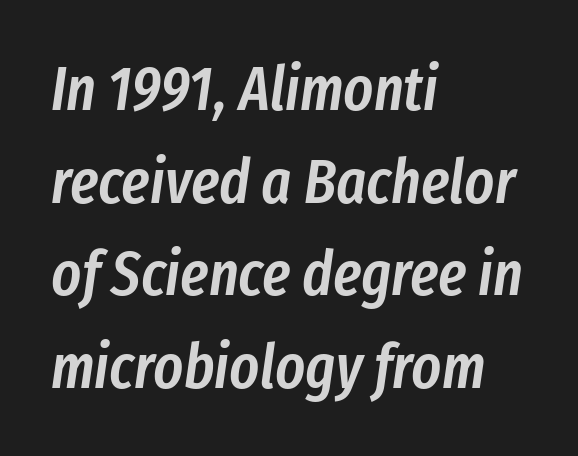
Q: Is the text bold? A: Semi-bold.
Q: Is the text italic (slanted)? A: Yes, it leans right by about 8 degrees.
Q: Is the text underlined? A: No.
Q: How is the paragraph aligned? A: Left-aligned.
Q: Is the spacing between letters normal or unusually wide? A: Normal.
Q: Is the spacing between lines tight, normal or loose? A: Normal.
Q: Width (condensed, normal, or wide)? A: Condensed.
Q: Stroke contrast? A: Low.
Q: x-height? A: Medium.
Q: Monospaced? A: No.
